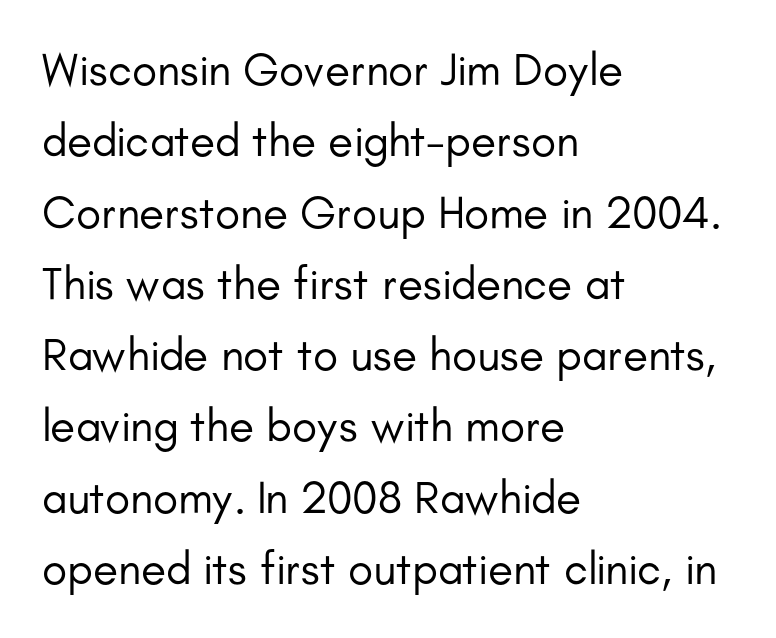
{"serif": "no", "italic": "no", "bold": "no", "weight": "regular", "width": "normal", "stroke_contrast": "low", "x_height": "small", "monospaced": "no", "underline": "no", "align": "left", "line_spacing": "normal", "line_spacing_ratio": 1.55, "letter_spacing": "normal", "letter_spacing_em": 0.0, "glyph_px": 46}
